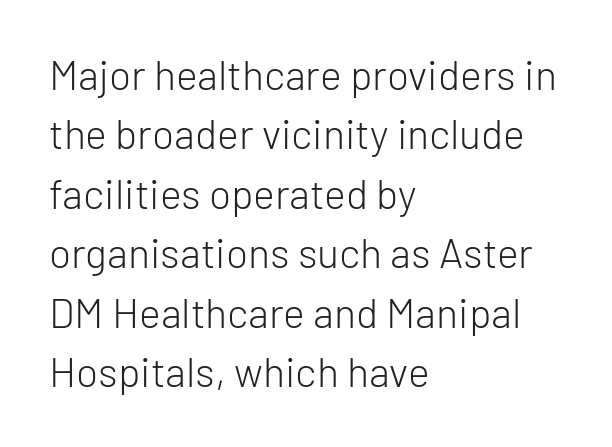
The foot of each line stays bare and open. Notice how the passage keeps a crisp vertical edge on the left only. The strokes are not fattened; the text isn't bold. This is sans-serif lettering, the kind often seen on screens and signage. The rendering uses natural spacing where letterforms have individual widths. The passage shown stacks its lines at a standard gap.
